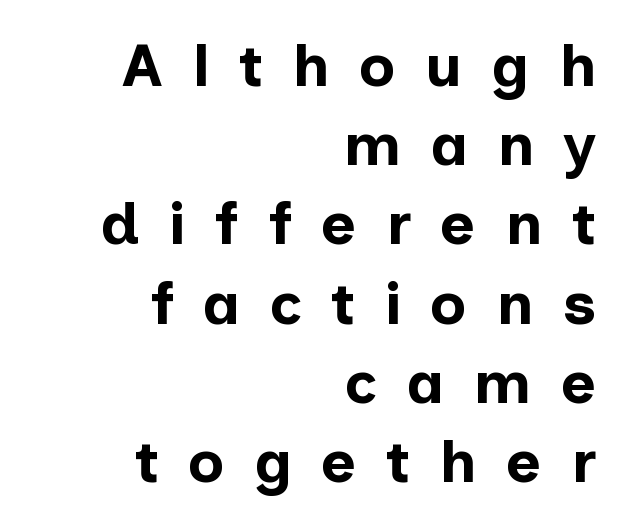
{"serif": "no", "italic": "no", "bold": "yes", "weight": "bold", "width": "normal", "stroke_contrast": "low", "x_height": "medium", "monospaced": "no", "underline": "no", "align": "right", "line_spacing": "normal", "line_spacing_ratio": 1.32, "letter_spacing": "wide", "letter_spacing_em": 0.49, "glyph_px": 60}
